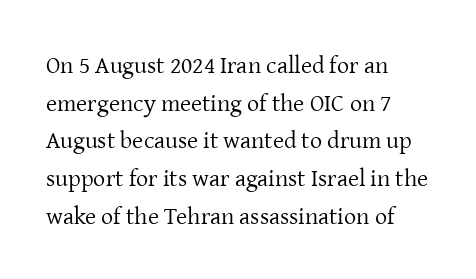
Q: Is the text bold? A: No.
Q: Is the text italic (slanted)? A: No, it is upright.
Q: Is the text underlined? A: No.
Q: How is the paragraph aligned? A: Left-aligned.
Q: Is the spacing between letters normal or unusually wide? A: Normal.
Q: Is the spacing between lines tight, normal or loose? A: Normal.
